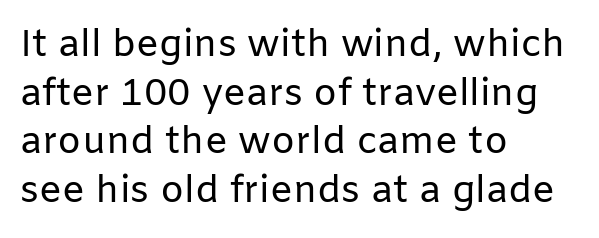
{"serif": "no", "italic": "no", "bold": "no", "weight": "regular", "width": "normal", "stroke_contrast": "low", "x_height": "medium", "monospaced": "no", "underline": "no", "align": "left", "line_spacing": "normal", "line_spacing_ratio": 1.28, "letter_spacing": "normal", "letter_spacing_em": 0.0, "glyph_px": 38}
